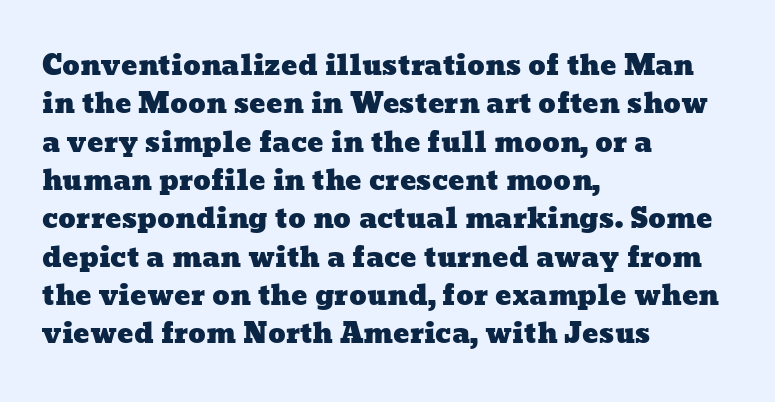
The image shows 27 px text type; set left-aligned, normal line spacing (1.42x), normal letter spacing, not underlined.
